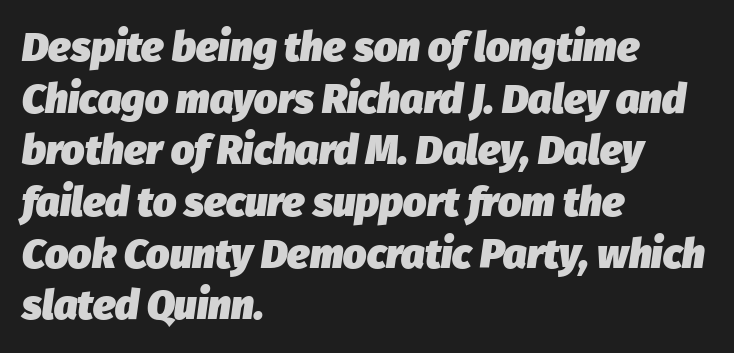
Q: Is the text bold? A: Yes.
Q: Is the text italic (slanted)? A: Yes, it leans right by about 8 degrees.
Q: Is the text underlined? A: No.
Q: How is the paragraph aligned? A: Left-aligned.
Q: Is the spacing between letters normal or unusually wide? A: Normal.
Q: Is the spacing between lines tight, normal or loose? A: Normal.
Q: Width (condensed, normal, or wide)? A: Normal.
Q: Stroke contrast? A: Low.
Q: x-height? A: Medium.
Q: Monospaced? A: No.
